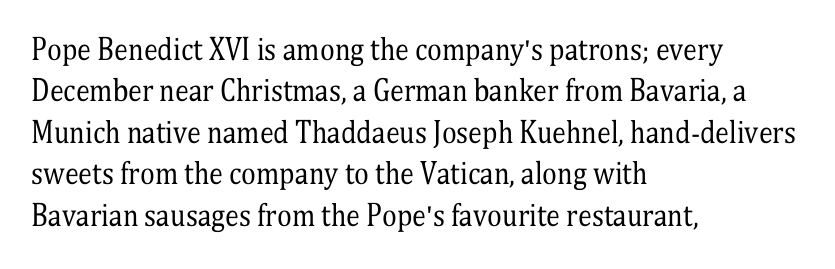
Q: Is the text bold? A: No.
Q: Is the text italic (slanted)? A: No, it is upright.
Q: Is the typeface a serif or a sans-serif typeface? A: Serif.
Q: Is the text underlined? A: No.
Q: How is the paragraph aligned? A: Left-aligned.
Q: Is the spacing between letters normal or unusually wide? A: Normal.
Q: Is the spacing between lines tight, normal or loose? A: Normal.
Q: Width (condensed, normal, or wide)? A: Condensed.
Q: Stroke contrast? A: Medium.
Q: x-height? A: Medium.
Q: Monospaced? A: No.
